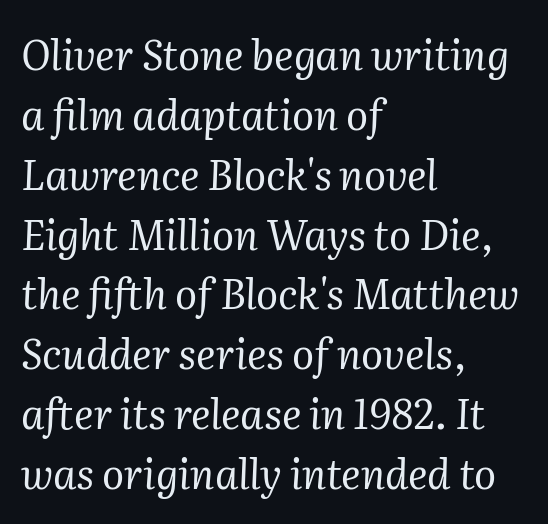
Q: Is the text bold? A: No.
Q: Is the text italic (slanted)? A: Yes, it leans right by about 2 degrees.
Q: Is the typeface a serif or a sans-serif typeface? A: Serif.
Q: Is the text underlined? A: No.
Q: How is the paragraph aligned? A: Left-aligned.
Q: Is the spacing between letters normal or unusually wide? A: Normal.
Q: Is the spacing between lines tight, normal or loose? A: Normal.
Q: Width (condensed, normal, or wide)? A: Normal.
Q: Stroke contrast? A: Medium.
Q: x-height? A: Medium.
Q: Monospaced? A: No.
